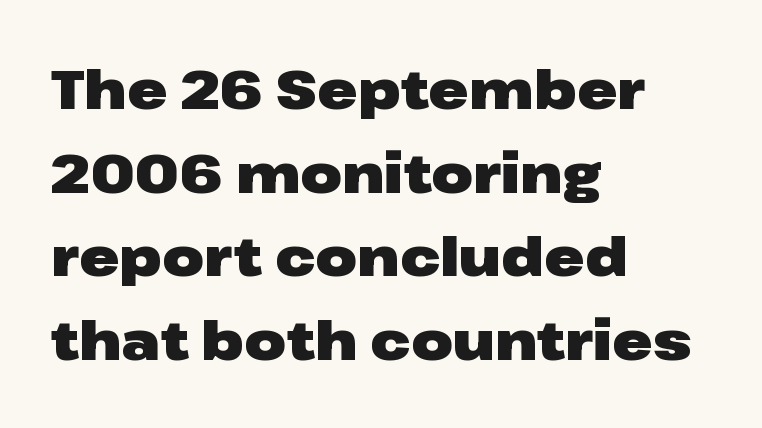
Q: Is the text bold? A: Yes.
Q: Is the text italic (slanted)? A: No, it is upright.
Q: Is the typeface a serif or a sans-serif typeface? A: Sans-serif.
Q: Is the text underlined? A: No.
Q: How is the paragraph aligned? A: Left-aligned.
Q: Is the spacing between letters normal or unusually wide? A: Normal.
Q: Is the spacing between lines tight, normal or loose? A: Normal.
Q: Width (condensed, normal, or wide)? A: Wide.
Q: Stroke contrast? A: Low.
Q: x-height? A: Medium.
Q: Monospaced? A: No.
